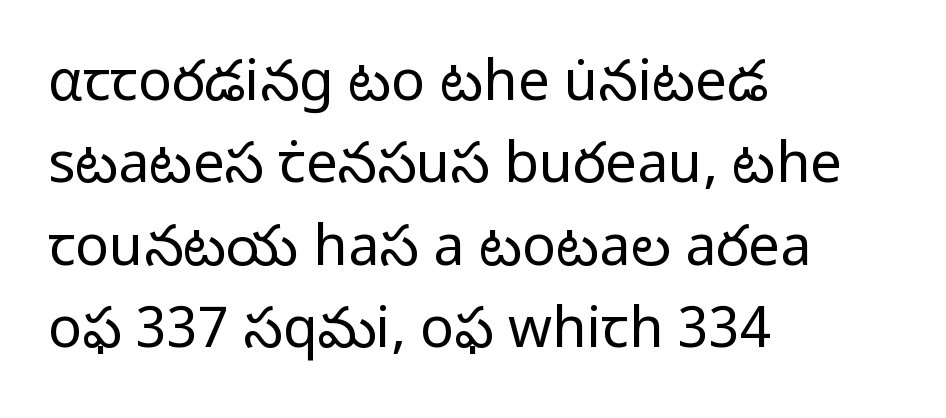
{"serif": "no", "italic": "no", "bold": "no", "weight": "regular", "width": "normal", "stroke_contrast": "low", "x_height": "medium", "monospaced": "no", "underline": "no", "align": "left", "line_spacing": "normal", "line_spacing_ratio": 1.47, "letter_spacing": "normal", "letter_spacing_em": 0.0, "glyph_px": 56}
